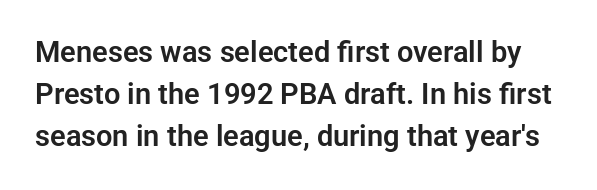
The image shows 29 px sans-serif type, upright; set normal line spacing (1.45x), normal letter spacing, not underlined; low stroke contrast and a medium x-height.
